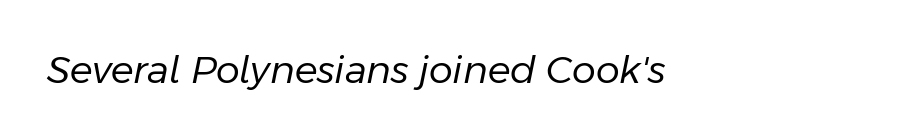
Q: Is the text bold? A: No.
Q: Is the text italic (slanted)? A: Yes, it leans right by about 11 degrees.
Q: Is the text underlined? A: No.
Q: Is the spacing between letters normal or unusually wide? A: Normal.
Q: Width (condensed, normal, or wide)? A: Normal.
Q: Stroke contrast? A: Low.
Q: x-height? A: Medium.
Q: Monospaced? A: No.
